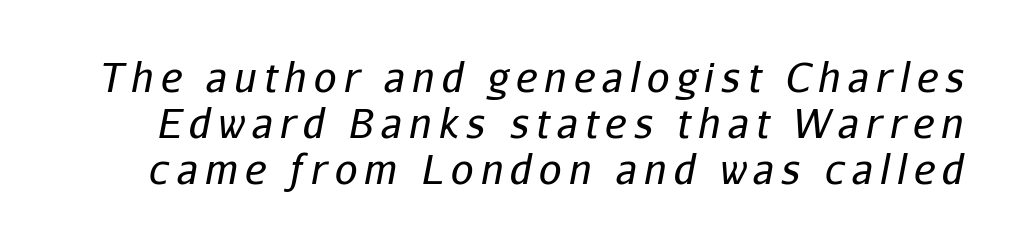
Q: Is the text bold? A: No.
Q: Is the text italic (slanted)? A: Yes, it leans right by about 11 degrees.
Q: Is the text underlined? A: No.
Q: Is the spacing between lines tight, normal or loose? A: Tight.
Q: Width (condensed, normal, or wide)? A: Normal.
Q: Stroke contrast? A: Low.
Q: x-height? A: Medium.
Q: Monospaced? A: No.
